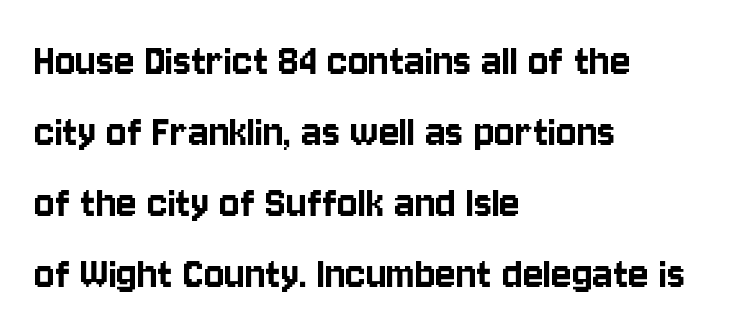
{"serif": "no", "italic": "no", "width": "condensed", "stroke_contrast": "low", "x_height": "large", "monospaced": "no", "underline": "no", "align": "left", "line_spacing": "normal", "line_spacing_ratio": 1.48, "letter_spacing": "normal", "letter_spacing_em": 0.0, "glyph_px": 48}
